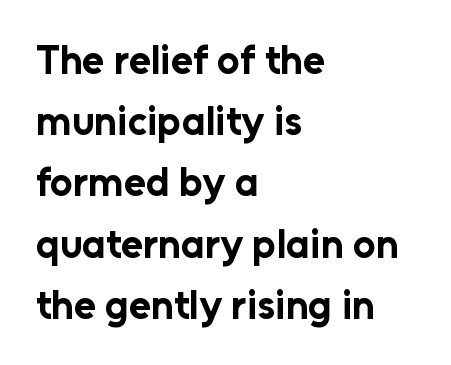
Q: Is the text bold? A: Yes.
Q: Is the text italic (slanted)? A: No, it is upright.
Q: Is the typeface a serif or a sans-serif typeface? A: Sans-serif.
Q: Is the text underlined? A: No.
Q: How is the paragraph aligned? A: Left-aligned.
Q: Is the spacing between letters normal or unusually wide? A: Normal.
Q: Is the spacing between lines tight, normal or loose? A: Normal.
Q: Width (condensed, normal, or wide)? A: Normal.
Q: Stroke contrast? A: Low.
Q: x-height? A: Medium.
Q: Monospaced? A: No.
